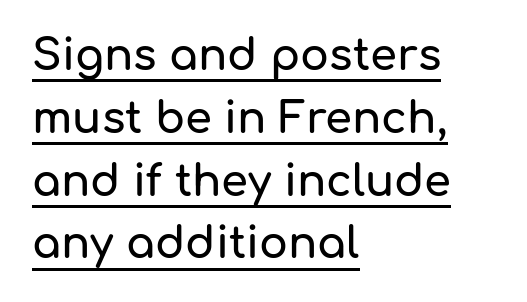
Q: Is the text italic (slanted)? A: No, it is upright.
Q: Is the typeface a serif or a sans-serif typeface? A: Sans-serif.
Q: Is the text underlined? A: Yes.
Q: How is the paragraph aligned? A: Left-aligned.
Q: Is the spacing between letters normal or unusually wide? A: Normal.
Q: Is the spacing between lines tight, normal or loose? A: Normal.
Q: Width (condensed, normal, or wide)? A: Normal.
Q: Stroke contrast? A: Low.
Q: x-height? A: Medium.
Q: Monospaced? A: No.
